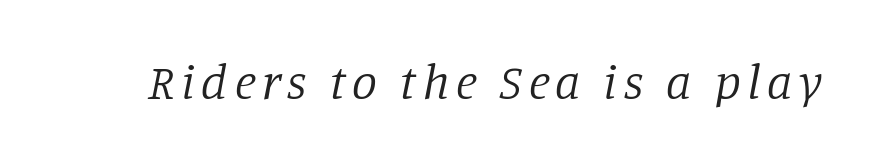
Bold? No — there's no thickening of the strokes. The letters are slanted; this is an italic face. Check where the strokes stop: tiny serifs finish them off. These lines are rendered in a variable-pitch font. The strip under each line holds only bare page.
